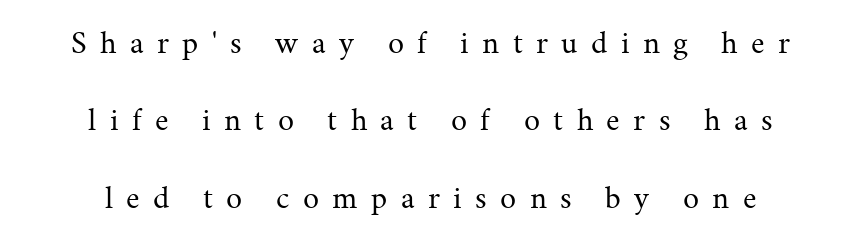
These lines are rendered in a variable-pitch font. How would I describe the line gaps? Wide and relaxed. Descenders hang freely into open space. This rendering employs a face with finishing strokes, i.e., a serif.
